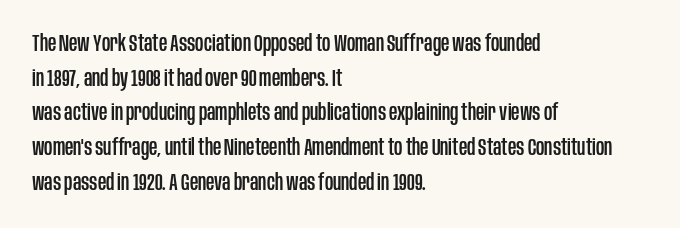
Q: Is the text italic (slanted)? A: No, it is upright.
Q: Is the text underlined? A: No.
Q: How is the paragraph aligned? A: Left-aligned.
Q: Is the spacing between letters normal or unusually wide? A: Normal.
Q: Is the spacing between lines tight, normal or loose? A: Normal.
